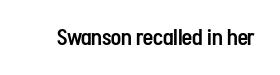
The image shows 22 px text type, upright; set normal letter spacing, not underlined.
